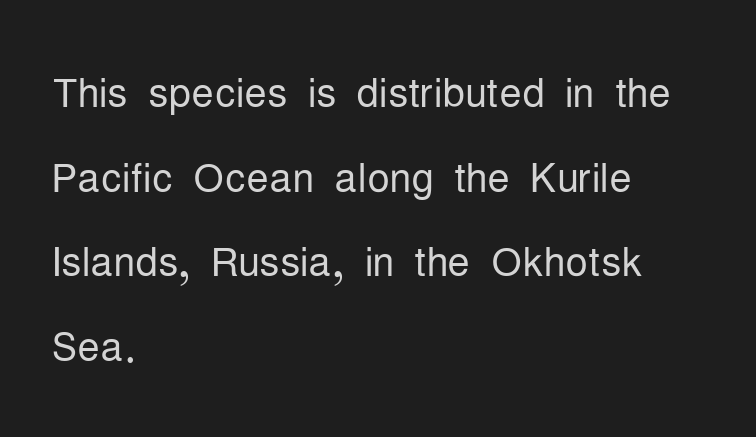
{"serif": "no", "italic": "no", "bold": "no", "weight": "light", "width": "condensed", "stroke_contrast": "low", "x_height": "medium", "monospaced": "no", "underline": "no", "align": "left", "line_spacing": "normal", "line_spacing_ratio": 1.51, "letter_spacing": "normal", "letter_spacing_em": 0.0, "glyph_px": 56}
